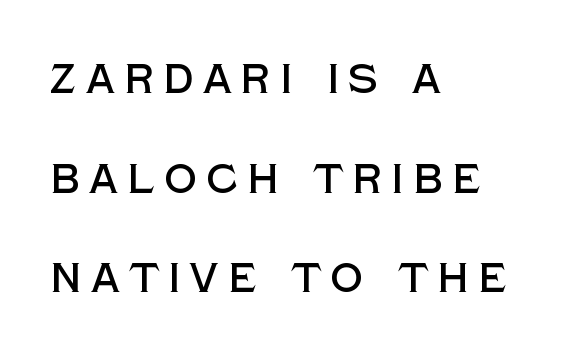
The image shows 41 px sans-serif type, upright; set left-aligned, loose line spacing (2.43x), unusually wide letter spacing (+0.22 em), not underlined; a large x-height.
